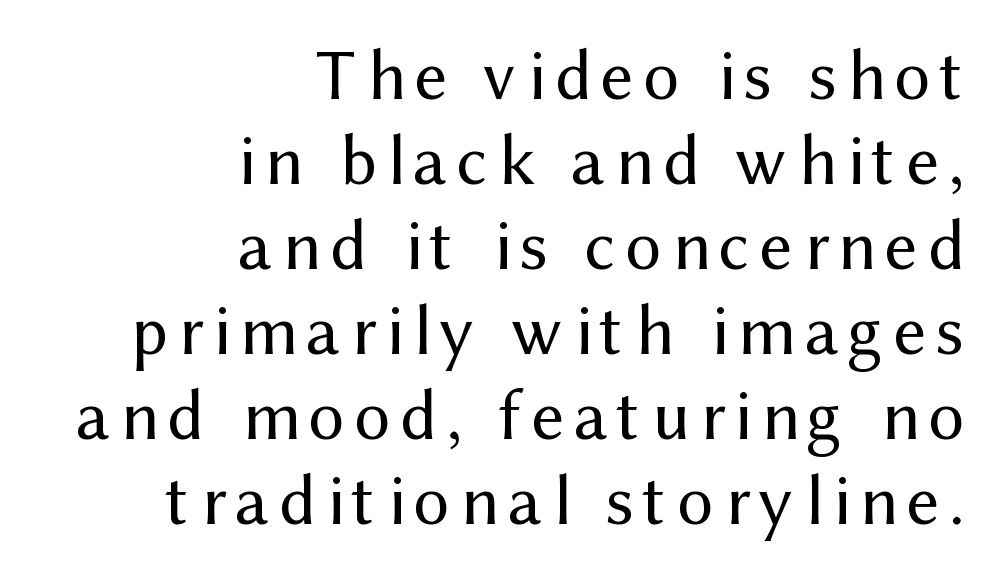
The image shows 72 px regular-weight sans-serif type, upright; set right-aligned, line spacing 1.18x, not underlined; medium stroke contrast and a medium x-height.
